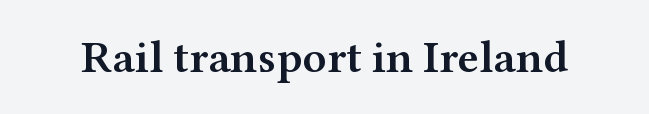
{"serif": "yes", "italic": "no", "bold": "semi", "weight": "semibold", "width": "wide", "stroke_contrast": "medium", "x_height": "medium", "monospaced": "no", "underline": "no", "letter_spacing": "normal", "letter_spacing_em": 0.0, "glyph_px": 46}
